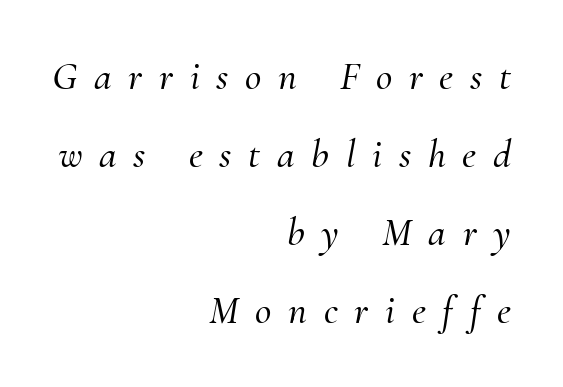
{"serif": "yes", "italic": "yes", "lean": "right", "slant_degrees": 10, "width": "normal", "stroke_contrast": "medium", "x_height": "small", "monospaced": "no", "underline": "no", "align": "right", "line_spacing": "loose", "line_spacing_ratio": 1.95, "letter_spacing": "wide", "letter_spacing_em": 0.42, "glyph_px": 40}
